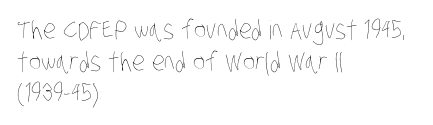
Q: Is the text bold? A: No.
Q: Is the text underlined? A: No.
Q: How is the paragraph aligned? A: Left-aligned.
Q: Is the spacing between letters normal or unusually wide? A: Normal.
